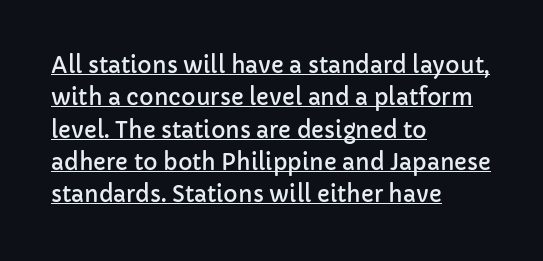
{"italic": "no", "underline": "yes", "align": "left", "line_spacing": "normal", "line_spacing_ratio": 1.47, "letter_spacing": "normal", "letter_spacing_em": 0.0, "glyph_px": 22}
